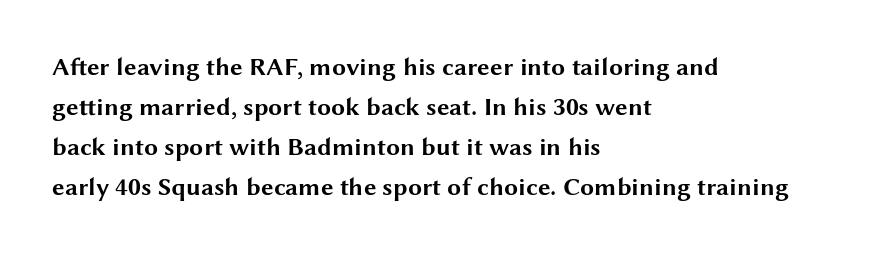
{"italic": "no", "bold": "yes", "underline": "no", "align": "left", "line_spacing": "normal", "line_spacing_ratio": 1.6, "letter_spacing": "normal", "letter_spacing_em": 0.0, "glyph_px": 25}
